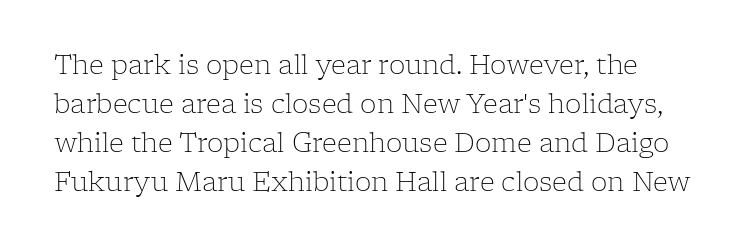
Q: Is the text bold? A: No.
Q: Is the text italic (slanted)? A: No, it is upright.
Q: Is the text underlined? A: No.
Q: Is the spacing between letters normal or unusually wide? A: Normal.
Q: Is the spacing between lines tight, normal or loose? A: Normal.
